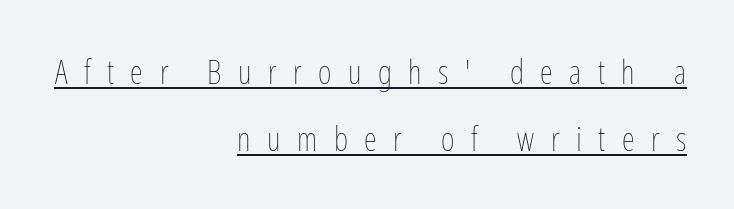
Every stem runs plumb, perpendicular to the baseline. Letters have the restrained weight of plain body copy at most. Successive baselines arrive slowly, with a big drop between each. Each letter keeps its own natural width here, so spacing adapts to shape. Honestly, the letter spacing is so wide it's the main thing you notice. The specimen includes a rule beneath the text block's lines.
